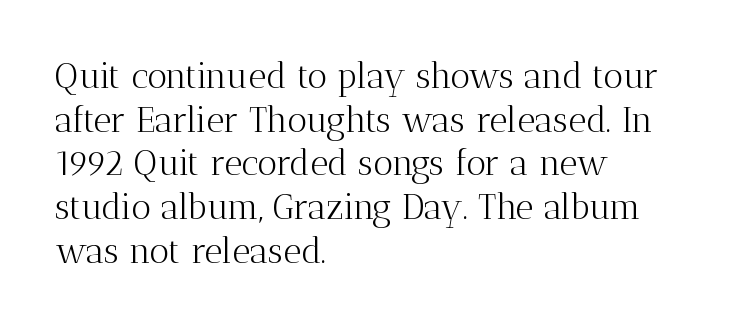
{"serif": "yes", "italic": "no", "bold": "no", "weight": "light", "width": "normal", "stroke_contrast": "medium", "x_height": "medium", "monospaced": "no", "underline": "no", "align": "left", "line_spacing": "normal", "line_spacing_ratio": 1.25, "letter_spacing": "normal", "letter_spacing_em": 0.0, "glyph_px": 35}
